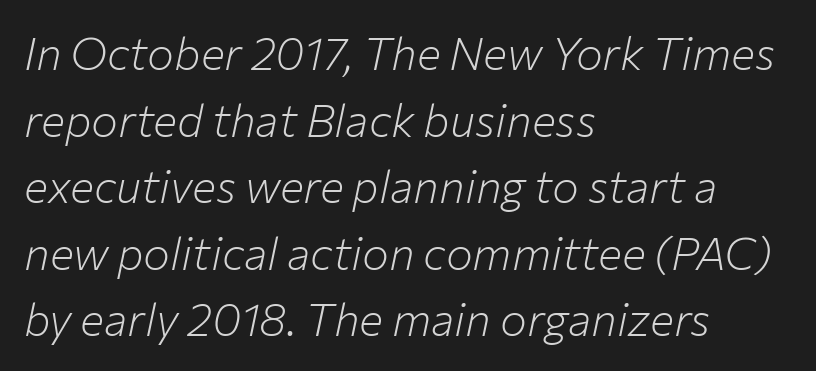
Q: Is the text bold? A: No.
Q: Is the text italic (slanted)? A: Yes, it leans right by about 12 degrees.
Q: Is the text underlined? A: No.
Q: How is the paragraph aligned? A: Left-aligned.
Q: Is the spacing between letters normal or unusually wide? A: Normal.
Q: Is the spacing between lines tight, normal or loose? A: Normal.
Q: Width (condensed, normal, or wide)? A: Normal.
Q: Stroke contrast? A: Low.
Q: x-height? A: Medium.
Q: Monospaced? A: No.
